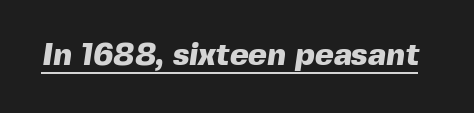
{"serif": "no", "bold": "yes", "weight": "heavy", "width": "normal", "x_height": "medium", "monospaced": "no", "underline": "yes", "letter_spacing": "normal", "letter_spacing_em": 0.0, "glyph_px": 32}
